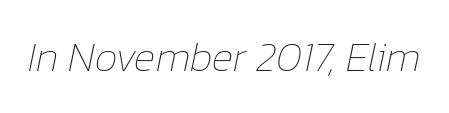
{"italic": "yes", "lean": "right", "slant_degrees": 12, "bold": "no", "weight": "thin", "width": "normal", "stroke_contrast": "low", "x_height": "medium", "monospaced": "no", "underline": "no", "letter_spacing": "normal", "letter_spacing_em": 0.0, "glyph_px": 41}
